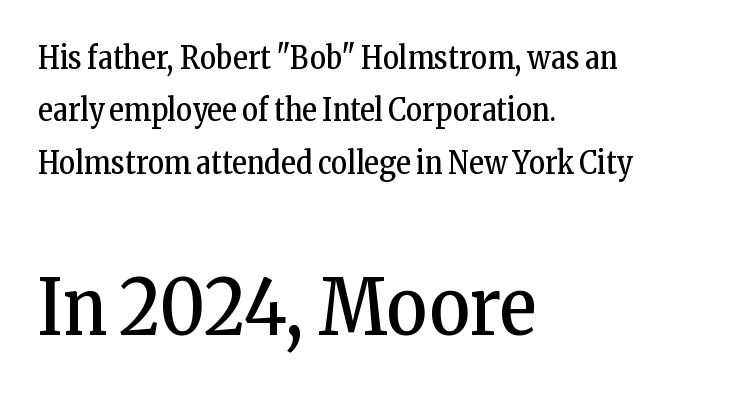
The image shows 78 px regular-weight, condensed serif type, upright; set left-aligned, normal line spacing (1.69x), normal letter spacing, not underlined; the second (bottom) block is 2.52x larger; low stroke contrast and a medium x-height.
